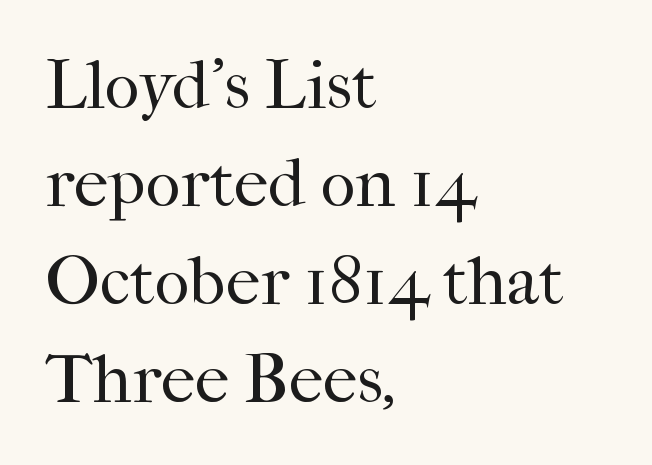
Q: Is the text bold? A: No.
Q: Is the text italic (slanted)? A: No, it is upright.
Q: Is the typeface a serif or a sans-serif typeface? A: Serif.
Q: Is the text underlined? A: No.
Q: How is the paragraph aligned? A: Left-aligned.
Q: Is the spacing between letters normal or unusually wide? A: Normal.
Q: Is the spacing between lines tight, normal or loose? A: Normal.
Q: Width (condensed, normal, or wide)? A: Normal.
Q: Stroke contrast? A: High.
Q: x-height? A: Medium.
Q: Monospaced? A: No.
